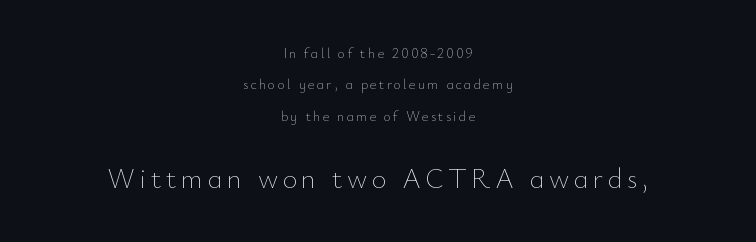
Q: Is the text bold? A: No.
Q: Is the text italic (slanted)? A: No, it is upright.
Q: Is the text underlined? A: No.
Q: How is the paragraph aligned? A: Centered.
Q: Is the spacing between lines tight, normal or loose? A: Loose.
Q: Which block of text is set in a larger size, the first (top) or the second (bottom)? A: The second (bottom) one.
Q: Width (condensed, normal, or wide)? A: Normal.
Q: Stroke contrast? A: Low.
Q: x-height? A: Small.
Q: Monospaced? A: No.
